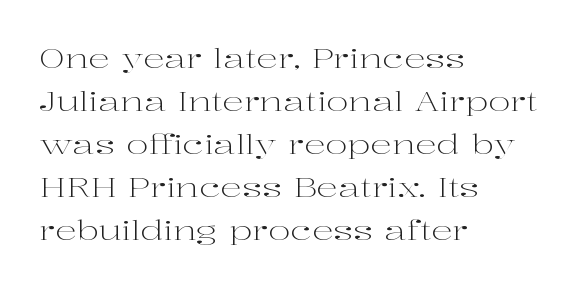
Line beginnings align vertically; line endings do not. Quick note: not italic, upright. No chunkiness to these letters — they're not bold. Default kerning and tracking; the words read as compact shapes.
